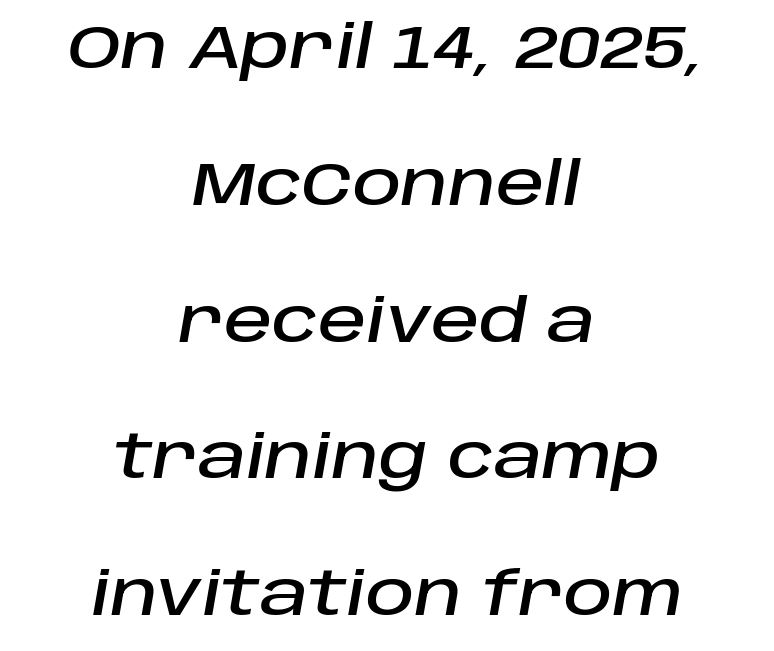
Q: Is the text italic (slanted)? A: Yes, it leans right by about 10 degrees.
Q: Is the text underlined? A: No.
Q: How is the paragraph aligned? A: Centered.
Q: Is the spacing between letters normal or unusually wide? A: Normal.
Q: Is the spacing between lines tight, normal or loose? A: Loose.
Q: Width (condensed, normal, or wide)? A: Normal.
Q: Stroke contrast? A: Low.
Q: x-height? A: Large.
Q: Monospaced? A: No.
